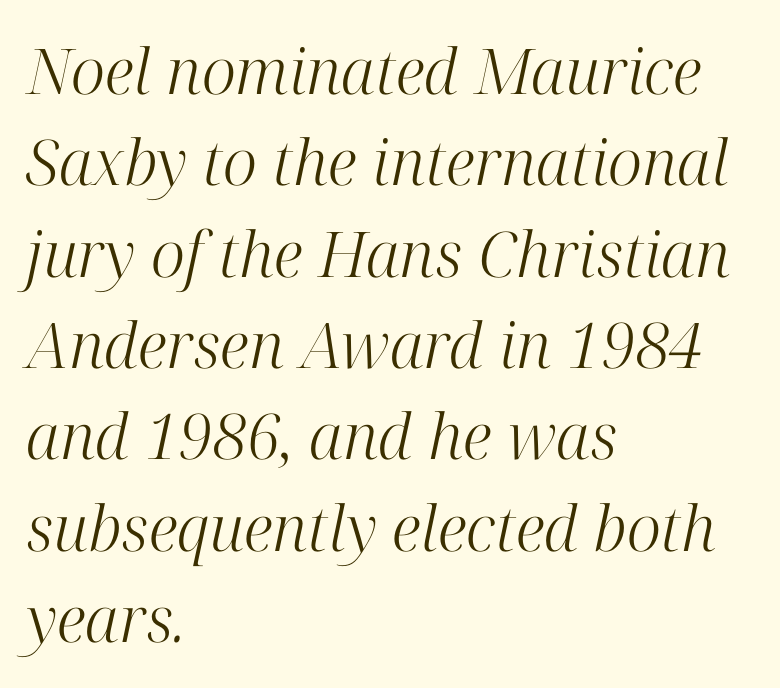
Q: Is the text bold? A: No.
Q: Is the text italic (slanted)? A: Yes, it leans right by about 12 degrees.
Q: Is the typeface a serif or a sans-serif typeface? A: Serif.
Q: Is the text underlined? A: No.
Q: How is the paragraph aligned? A: Left-aligned.
Q: Is the spacing between letters normal or unusually wide? A: Normal.
Q: Is the spacing between lines tight, normal or loose? A: Normal.
Q: Width (condensed, normal, or wide)? A: Normal.
Q: Stroke contrast? A: High.
Q: x-height? A: Medium.
Q: Monospaced? A: No.
